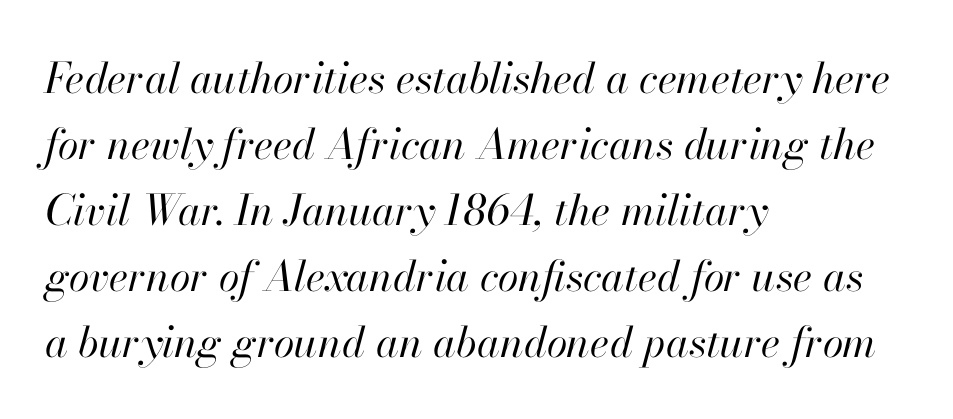
Q: Is the text bold? A: No.
Q: Is the text italic (slanted)? A: Yes, it leans right by about 13 degrees.
Q: Is the text underlined? A: No.
Q: How is the paragraph aligned? A: Left-aligned.
Q: Is the spacing between letters normal or unusually wide? A: Normal.
Q: Is the spacing between lines tight, normal or loose? A: Normal.
Q: Width (condensed, normal, or wide)? A: Normal.
Q: Stroke contrast? A: High.
Q: x-height? A: Small.
Q: Monospaced? A: No.
